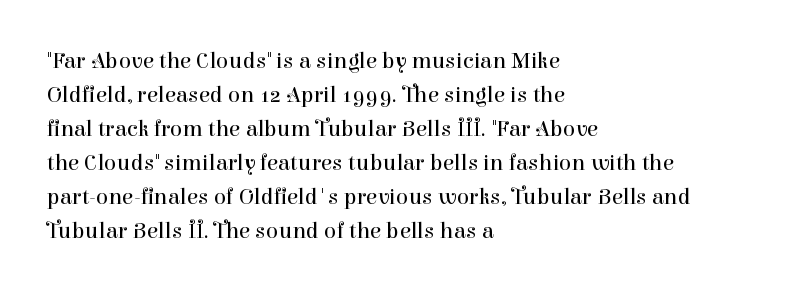
The image shows 23 px text type, upright; set left-aligned, normal line spacing (1.48x), normal letter spacing, not underlined.
